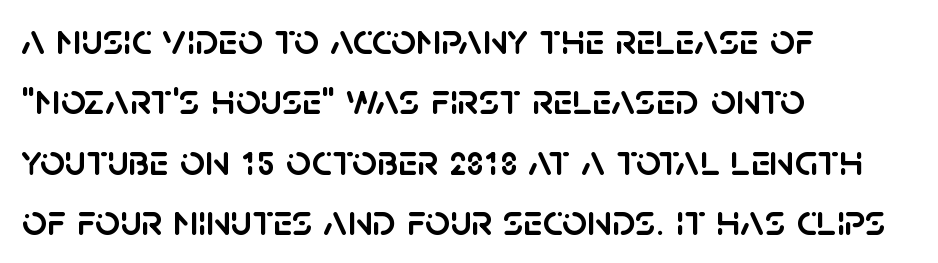
{"serif": "no", "italic": "no", "width": "normal", "stroke_contrast": "low", "x_height": "large", "monospaced": "no", "underline": "no", "align": "left", "line_spacing": "normal", "line_spacing_ratio": 1.37, "letter_spacing": "normal", "letter_spacing_em": 0.0, "glyph_px": 44}
